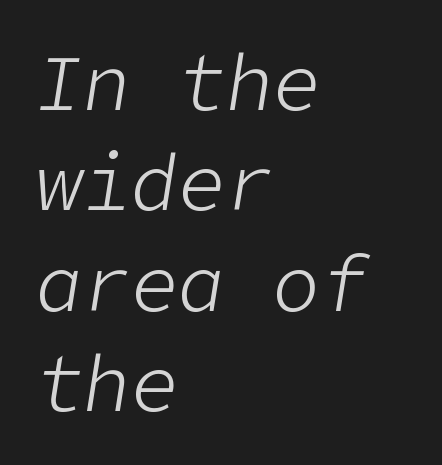
{"italic": "yes", "lean": "right", "slant_degrees": 9, "bold": "no", "weight": "light", "width": "normal", "stroke_contrast": "low", "x_height": "medium", "underline": "no", "align": "left", "line_spacing": "normal", "line_spacing_ratio": 1.27, "letter_spacing": "normal", "letter_spacing_em": 0.0, "glyph_px": 79}
